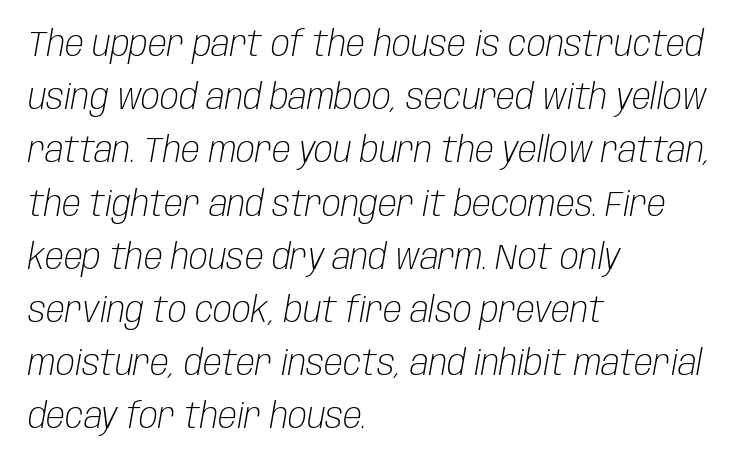
{"italic": "yes", "lean": "right", "slant_degrees": 10, "bold": "no", "weight": "light", "width": "condensed", "stroke_contrast": "low", "x_height": "large", "monospaced": "no", "underline": "no", "align": "left", "line_spacing": "normal", "line_spacing_ratio": 1.52, "letter_spacing": "normal", "letter_spacing_em": 0.0, "glyph_px": 35}
